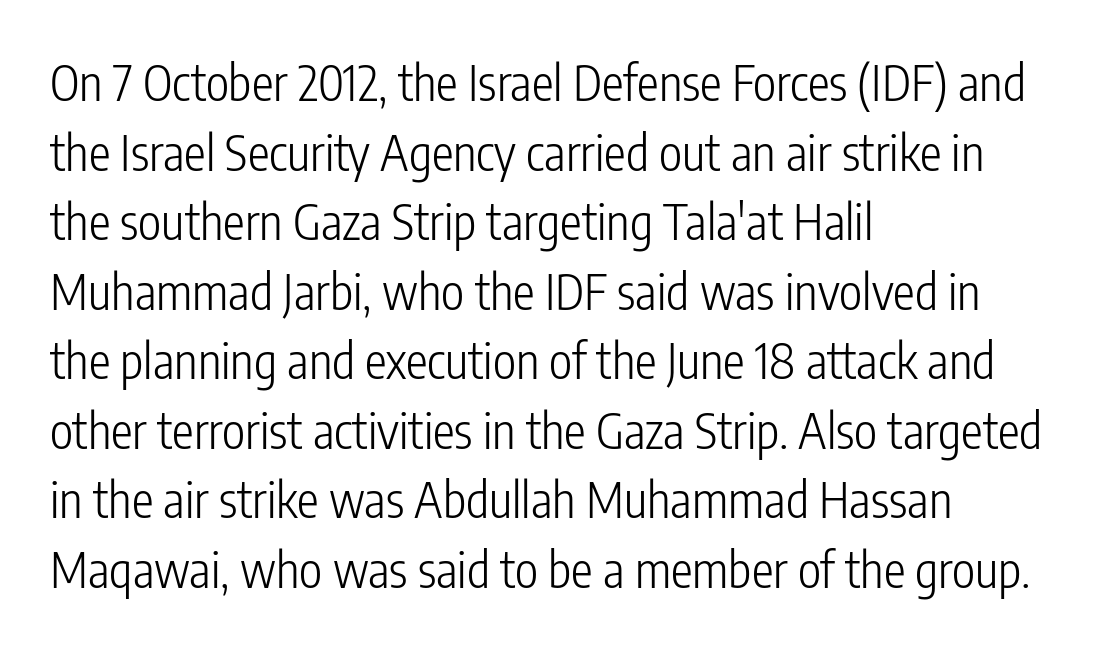
Q: Is the text bold? A: No.
Q: Is the text italic (slanted)? A: No, it is upright.
Q: Is the typeface a serif or a sans-serif typeface? A: Sans-serif.
Q: Is the text underlined? A: No.
Q: How is the paragraph aligned? A: Left-aligned.
Q: Is the spacing between letters normal or unusually wide? A: Normal.
Q: Is the spacing between lines tight, normal or loose? A: Normal.
Q: Width (condensed, normal, or wide)? A: Condensed.
Q: Stroke contrast? A: Low.
Q: x-height? A: Medium.
Q: Monospaced? A: No.
